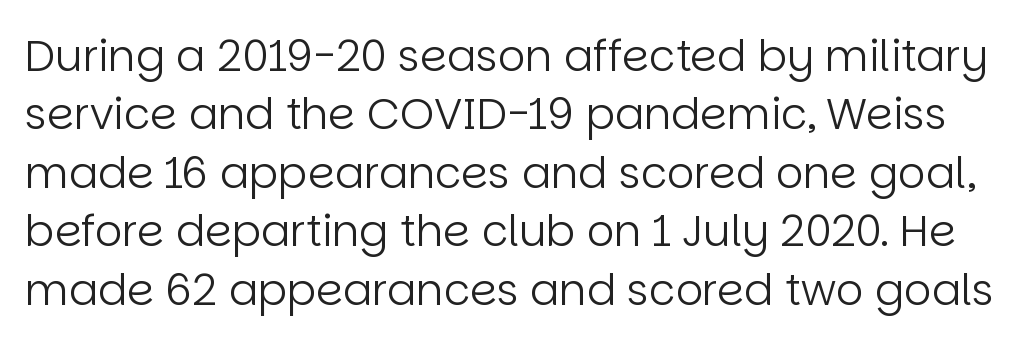
The image shows 43 px regular-weight sans-serif type, upright; set normal line spacing (1.36x), normal letter spacing, not underlined; low stroke contrast and a large x-height.
